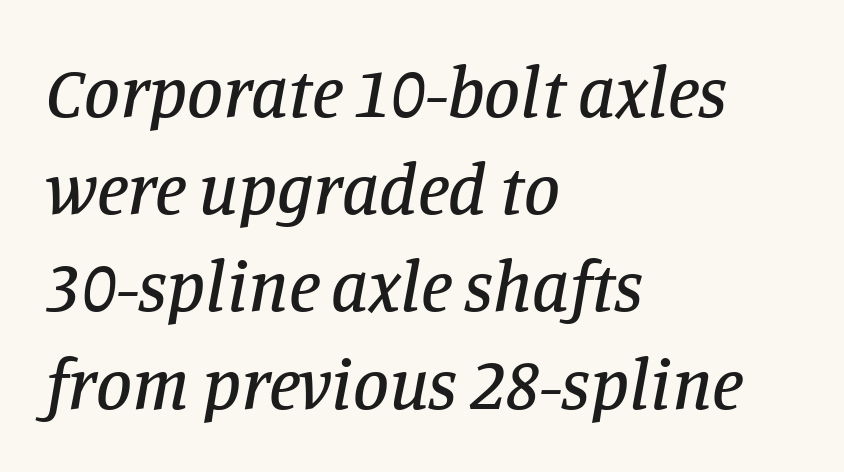
The image shows 72 px serif type, italic (leaning right); set left-aligned, normal line spacing (1.35x), normal letter spacing, not underlined; low stroke contrast and a large x-height.
